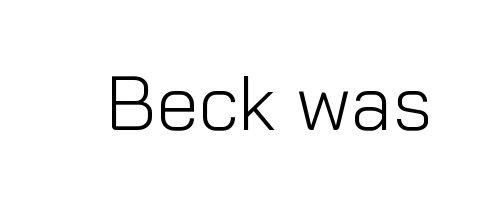
{"serif": "no", "italic": "no", "bold": "no", "weight": "light", "width": "normal", "stroke_contrast": "low", "x_height": "medium", "monospaced": "no", "underline": "no", "letter_spacing": "normal", "letter_spacing_em": 0.0, "glyph_px": 77}
